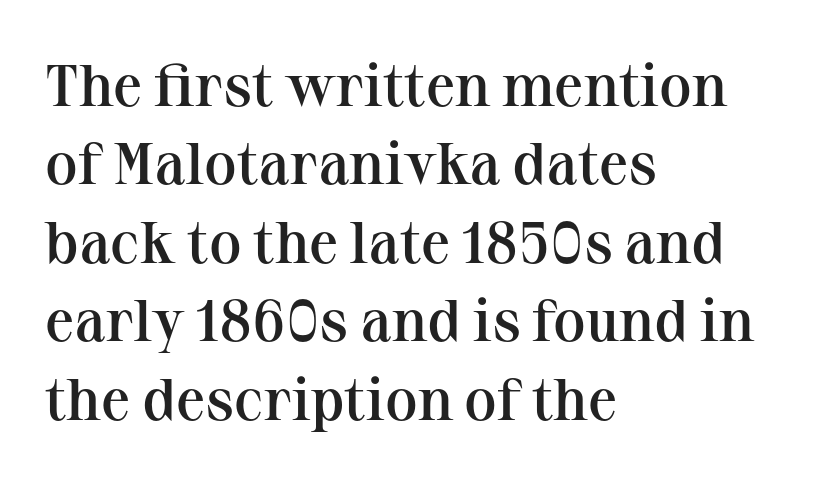
The image shows 59 px semibold serif type, upright; set left-aligned, normal line spacing (1.33x), normal letter spacing, not underlined; medium stroke contrast and a medium x-height.
